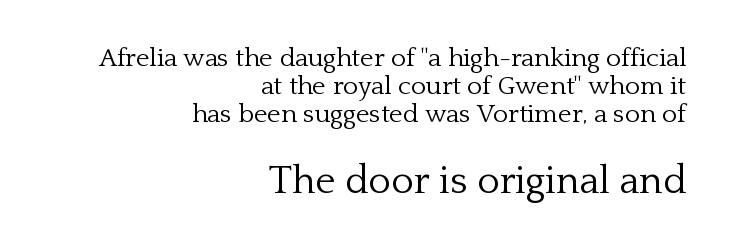
The zone under the glyphs is completely vacant. A student would call this right alignment; a typographer would say flush right, rag left. This is the regular roman posture of the typeface. Honestly, the letter spacing is just normal — you wouldn't notice it.
